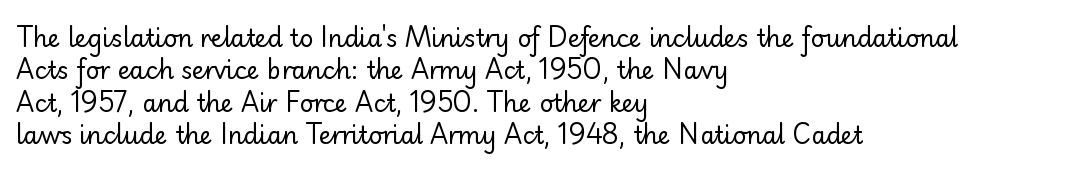
{"italic": "no", "bold": "no", "underline": "no", "align": "left", "line_spacing": "normal", "line_spacing_ratio": 1.35, "letter_spacing": "normal", "letter_spacing_em": 0.0, "glyph_px": 24}
